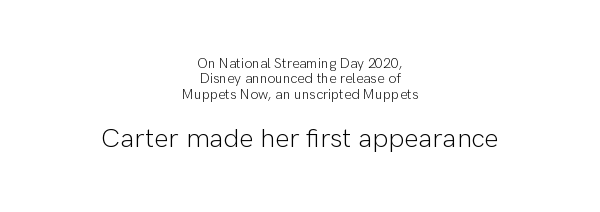
The image shows 27 px text type, upright; set centered, tight line spacing (1.09x), normal letter spacing, not underlined; the second (bottom) block is 1.93x larger.
